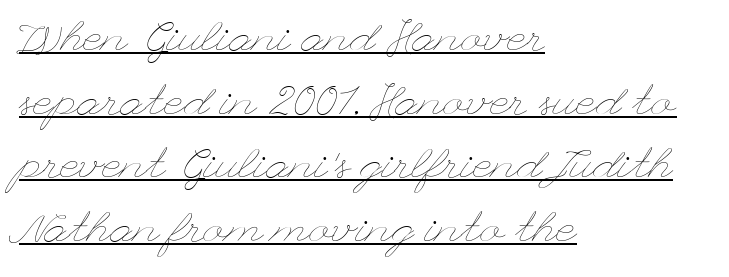
Q: Is the text bold? A: No.
Q: Is the text italic (slanted)? A: Yes.
Q: Is the text underlined? A: Yes.
Q: How is the paragraph aligned? A: Left-aligned.
Q: Is the spacing between letters normal or unusually wide? A: Normal.
Q: Is the spacing between lines tight, normal or loose? A: Normal.
Q: Width (condensed, normal, or wide)? A: Wide.
Q: Stroke contrast? A: Low.
Q: x-height? A: Small.
